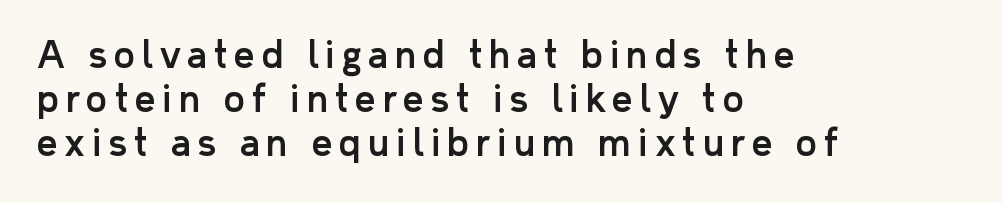
{"serif": "no", "italic": "no", "width": "normal", "stroke_contrast": "low", "x_height": "medium", "monospaced": "no", "underline": "no", "align": "left", "line_spacing_ratio": 1.22, "glyph_px": 36}
